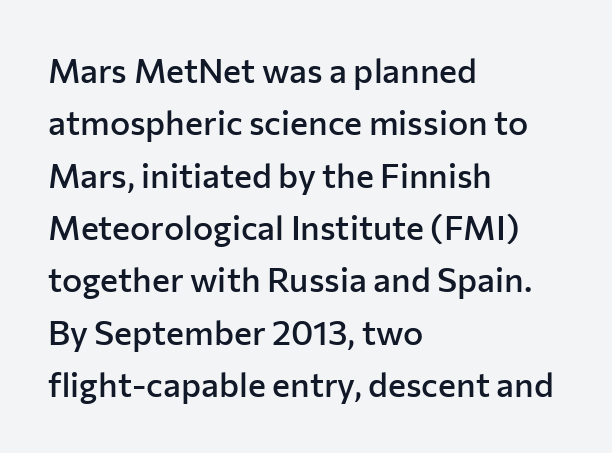
Tracking value appears to be zero — textbook default spacing. Descenders are the only things crossing below the line. Horizontally, the lines are justified to the leading edge only. The rows are spaced the way most documents space them. Moderately thickened strokes mark this as semibold type. This sample uses a sans-serif face.
